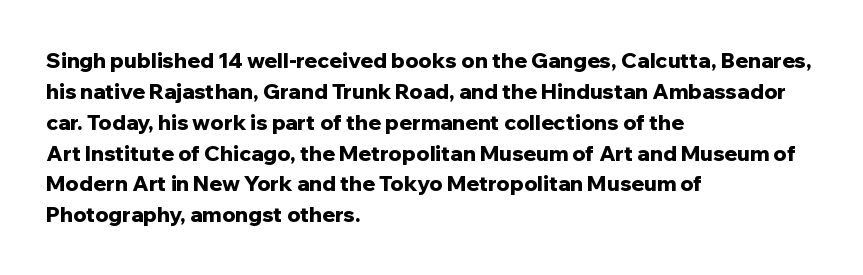
The image shows 21 px bold type, upright; set left-aligned, normal line spacing (1.47x), normal letter spacing, not underlined.
